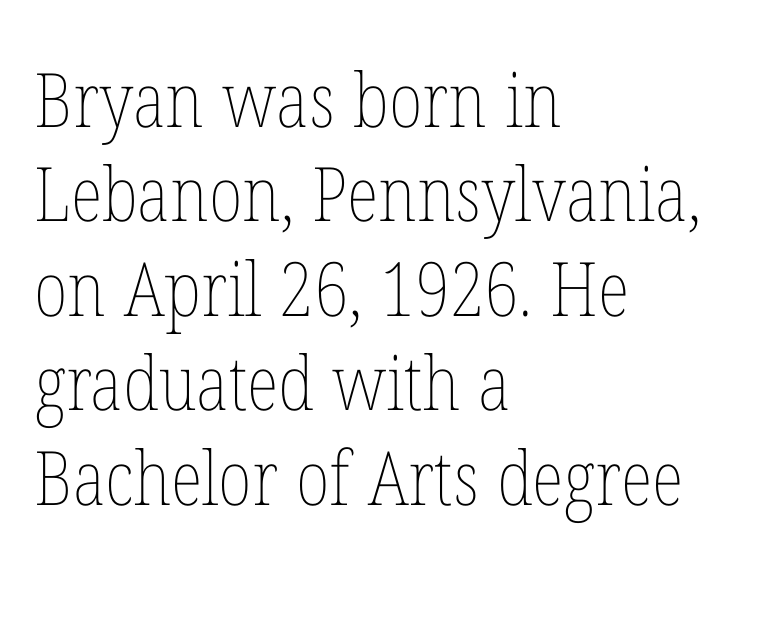
The image shows 75 px thin, condensed type, upright; set left-aligned, normal line spacing (1.26x), normal letter spacing, not underlined; low stroke contrast and a medium x-height.
